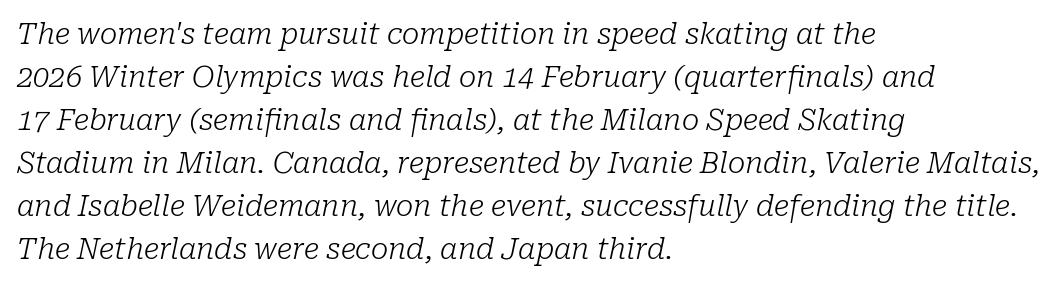
Honestly, there is no underline to notice here at all. These lines are rendered in a variable-pitch font. To sum up the face: it has serifs. This sample is left-justified, so line endings fall wherever the words run out. Counters stay open thanks to moderate or lighter strokes.
